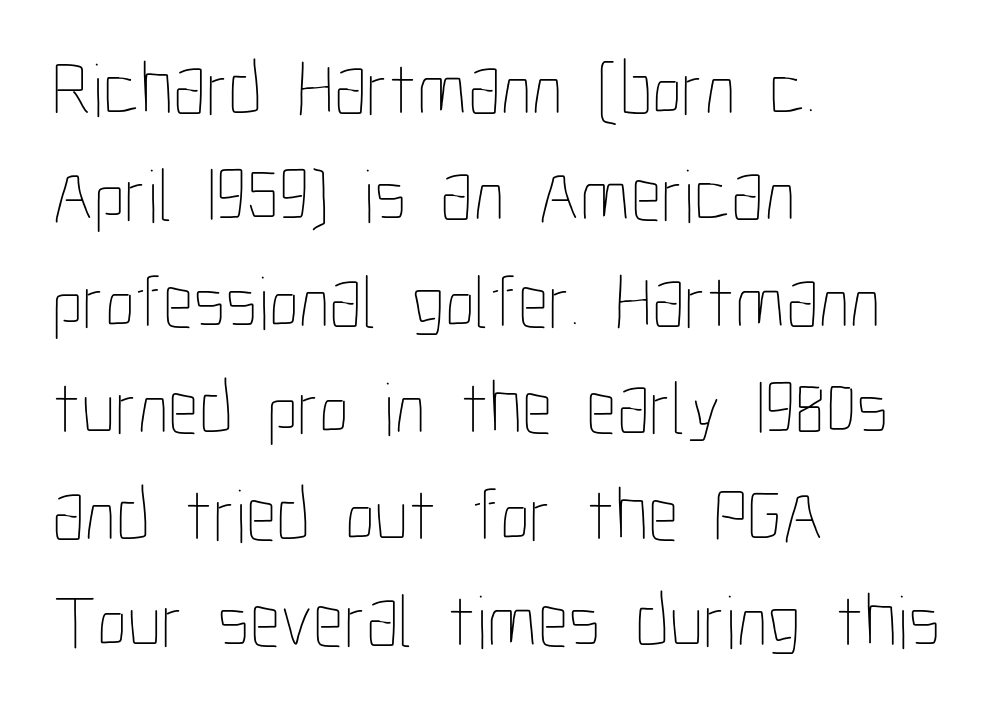
The image shows 76 px thin, condensed type, upright; set left-aligned, normal line spacing (1.4x), normal letter spacing, not underlined; low stroke contrast and a medium x-height.
